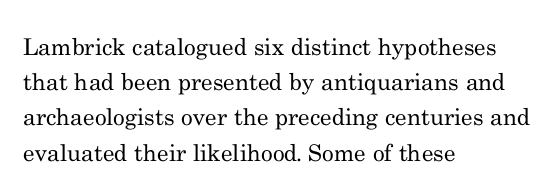
Q: Is the text bold? A: No.
Q: Is the text italic (slanted)? A: No, it is upright.
Q: Is the text underlined? A: No.
Q: How is the paragraph aligned? A: Left-aligned.
Q: Is the spacing between letters normal or unusually wide? A: Normal.
Q: Is the spacing between lines tight, normal or loose? A: Normal.
